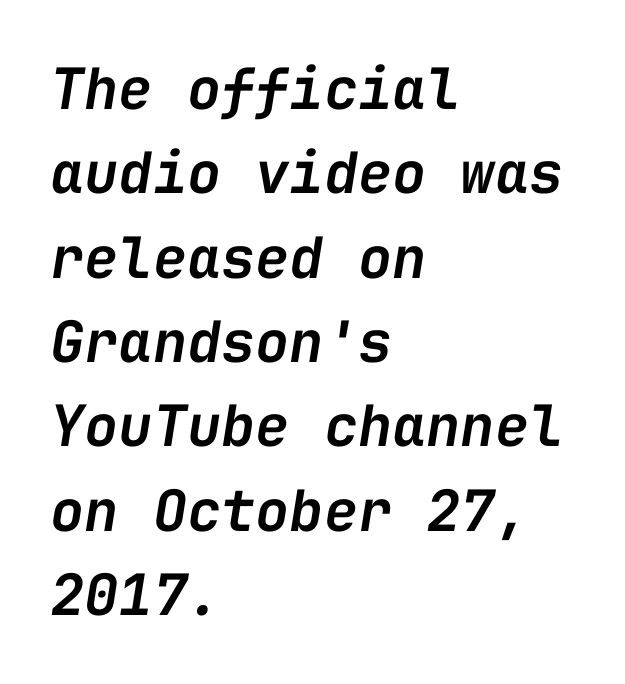
{"italic": "yes", "lean": "right", "slant_degrees": 9, "bold": "semi", "weight": "semibold", "width": "normal", "stroke_contrast": "low", "x_height": "medium", "monospaced": "yes", "underline": "no", "align": "left", "line_spacing": "normal", "line_spacing_ratio": 1.48, "letter_spacing": "normal", "letter_spacing_em": 0.0, "glyph_px": 57}
